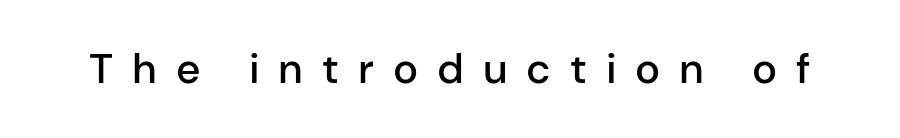
{"serif": "no", "italic": "no", "bold": "semi", "weight": "semibold", "width": "normal", "stroke_contrast": "low", "x_height": "medium", "monospaced": "no", "underline": "no", "letter_spacing": "wide", "letter_spacing_em": 0.45, "glyph_px": 42}
